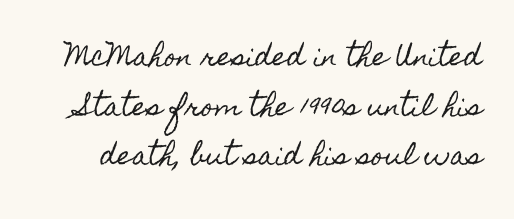
Q: Is the text italic (slanted)? A: Yes.
Q: Is the text underlined? A: No.
Q: Is the spacing between letters normal or unusually wide? A: Normal.
Q: Is the spacing between lines tight, normal or loose? A: Loose.
